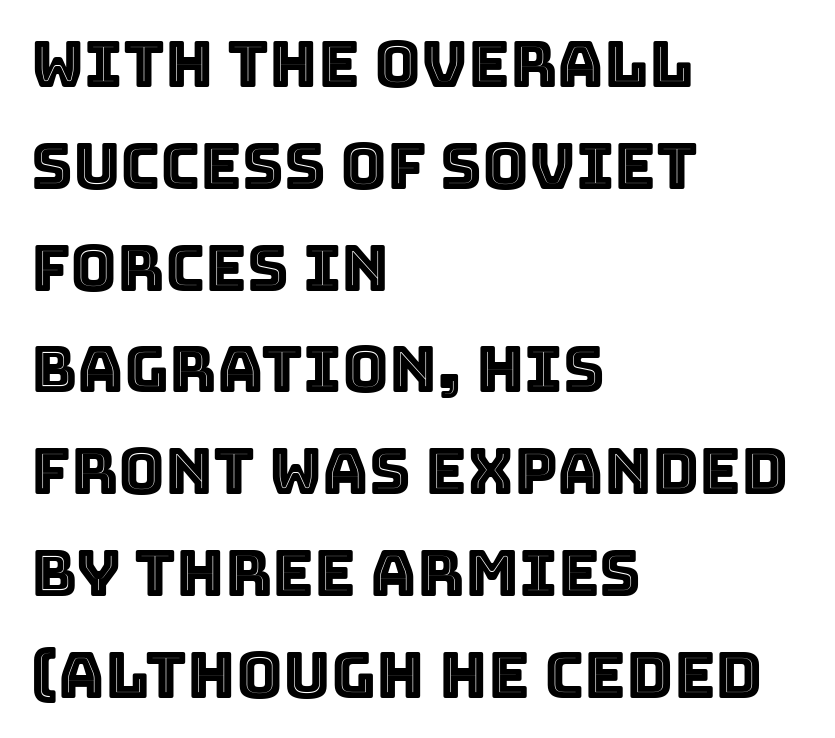
{"italic": "no", "width": "normal", "x_height": "large", "monospaced": "no", "underline": "no", "align": "left", "line_spacing": "normal", "line_spacing_ratio": 1.59, "letter_spacing": "normal", "letter_spacing_em": 0.0, "glyph_px": 64}
